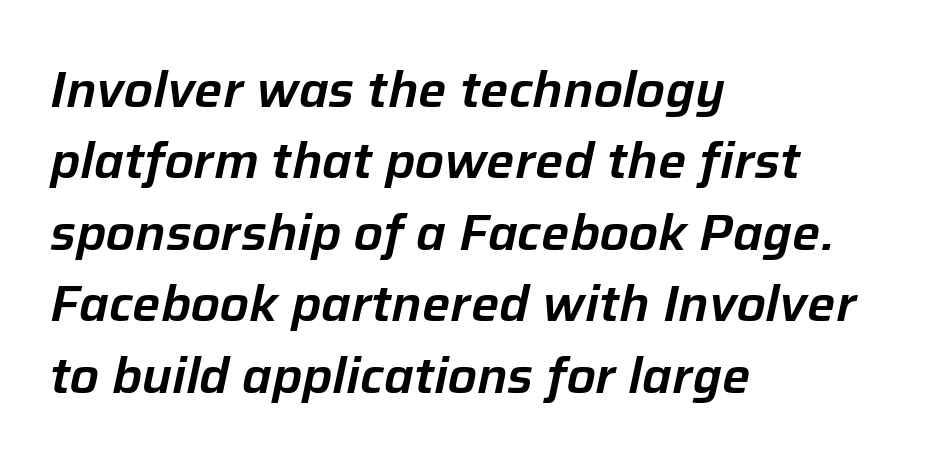
Descenders hang freely into open space. The rendering uses a moderate line-height, typical for paragraphs. The type is set solid horizontally, with unmodified tracking. This rendering uses left alignment, leaving the right contour irregular. Each letter keeps its own natural width here, so spacing adapts to shape. The lettering tilts uniformly, giving the passage an italic look.
